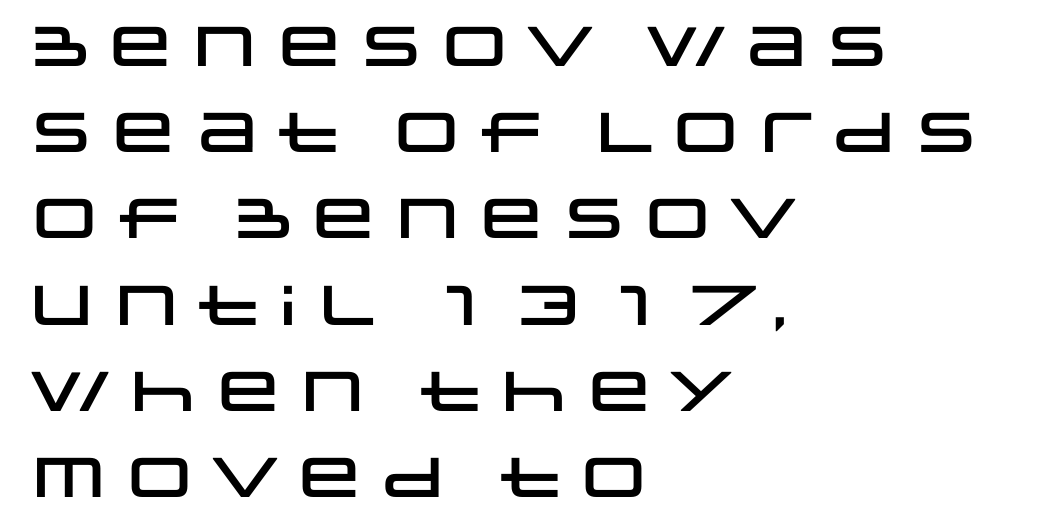
The image shows 56 px wide sans-serif type, upright; set left-aligned, normal line spacing (1.54x), normal letter spacing, not underlined; low stroke contrast and a large x-height.
